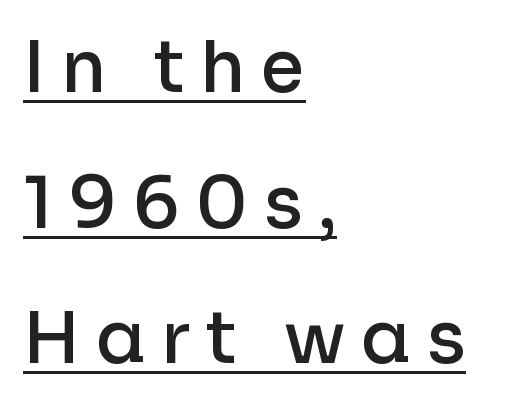
Q: Is the text bold? A: Semi-bold.
Q: Is the text italic (slanted)? A: No, it is upright.
Q: Is the typeface a serif or a sans-serif typeface? A: Sans-serif.
Q: Is the text underlined? A: Yes.
Q: How is the paragraph aligned? A: Left-aligned.
Q: Is the spacing between letters normal or unusually wide? A: Unusually wide.
Q: Is the spacing between lines tight, normal or loose? A: Loose.
Q: Width (condensed, normal, or wide)? A: Normal.
Q: Stroke contrast? A: Low.
Q: x-height? A: Medium.
Q: Monospaced? A: No.
